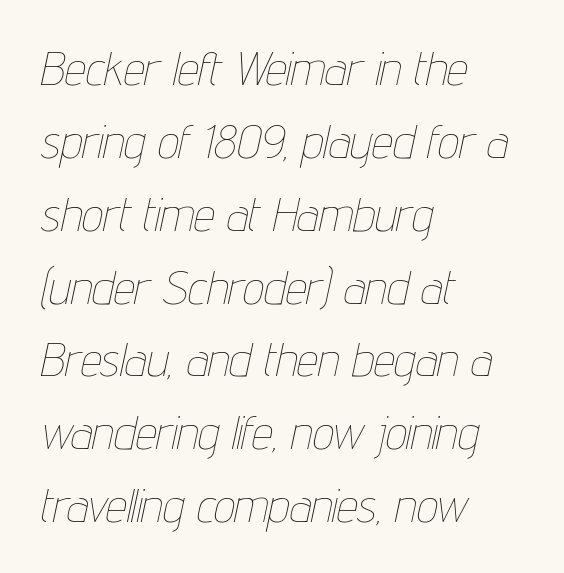
Reading down the column, the eye jumps a familiar distance to each next line. What stands out about the letter spacing? Nothing — it is the standard amount. Visually the block forms a straight wall on the left and a jagged coastline on the right. Spacing verdict: proportional, widths tailored to each character.
